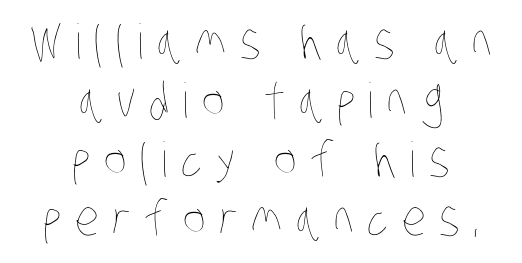
Q: Is the text bold? A: No.
Q: Is the text underlined? A: No.
Q: How is the paragraph aligned? A: Centered.
Q: Is the spacing between letters normal or unusually wide? A: Unusually wide.
Q: Width (condensed, normal, or wide)? A: Condensed.
Q: Stroke contrast? A: Low.
Q: x-height? A: Large.
Q: Monospaced? A: No.
